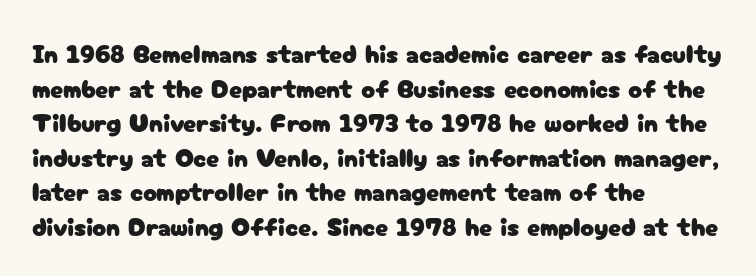
Q: Is the text italic (slanted)? A: No, it is upright.
Q: Is the text underlined? A: No.
Q: How is the paragraph aligned? A: Left-aligned.
Q: Is the spacing between letters normal or unusually wide? A: Normal.
Q: Is the spacing between lines tight, normal or loose? A: Normal.
